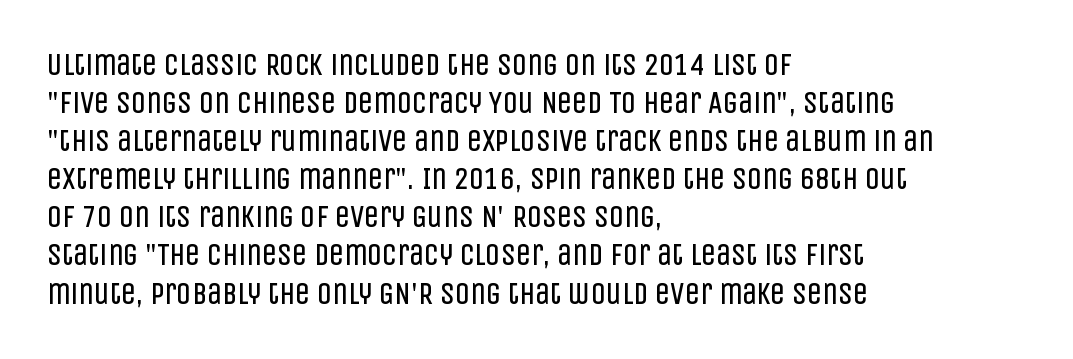
{"serif": "no", "italic": "no", "bold": "no", "weight": "regular", "width": "condensed", "stroke_contrast": "low", "x_height": "large", "monospaced": "no", "underline": "no", "align": "left", "line_spacing": "normal", "line_spacing_ratio": 1.27, "letter_spacing": "normal", "letter_spacing_em": 0.0, "glyph_px": 30}
